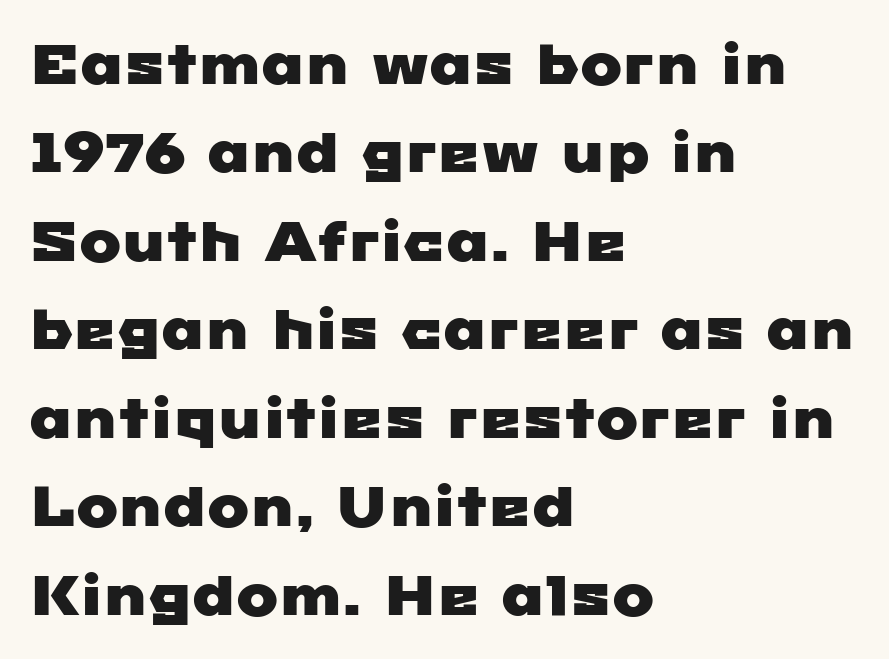
{"serif": "no", "width": "wide", "stroke_contrast": "low", "x_height": "medium", "monospaced": "no", "underline": "no", "align": "left", "line_spacing": "normal", "line_spacing_ratio": 1.58, "letter_spacing": "normal", "letter_spacing_em": 0.0, "glyph_px": 56}
